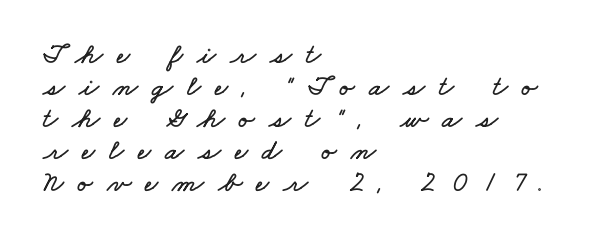
The image shows 29 px wide type; set left-aligned, tight line spacing (1.1x), unusually wide letter spacing (+0.48 em), not underlined; low stroke contrast and a small x-height.
